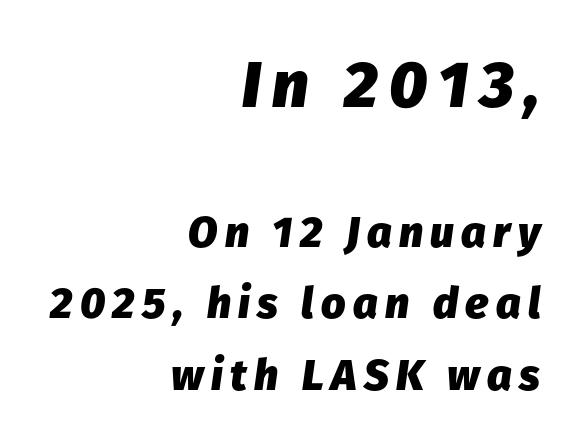
The image shows 65 px heavy type, italic (leaning right); set right-aligned, normal line spacing (1.66x), not underlined; the first (top) block is 1.51x larger; low stroke contrast and a medium x-height.
